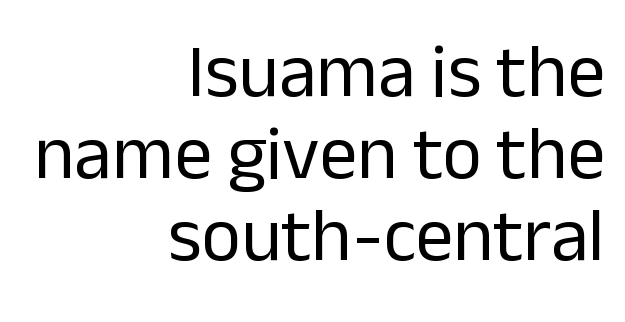
Q: Is the text bold? A: No.
Q: Is the text italic (slanted)? A: No, it is upright.
Q: Is the typeface a serif or a sans-serif typeface? A: Sans-serif.
Q: Is the text underlined? A: No.
Q: How is the paragraph aligned? A: Right-aligned.
Q: Is the spacing between letters normal or unusually wide? A: Normal.
Q: Is the spacing between lines tight, normal or loose? A: Tight.
Q: Width (condensed, normal, or wide)? A: Normal.
Q: Stroke contrast? A: Low.
Q: x-height? A: Medium.
Q: Monospaced? A: No.
